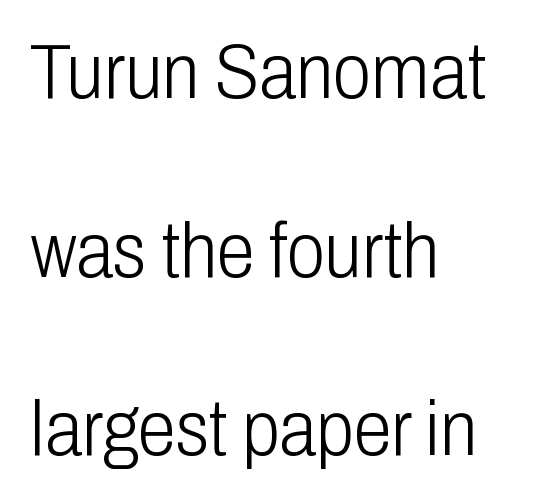
Q: Is the text bold? A: No.
Q: Is the text italic (slanted)? A: No, it is upright.
Q: Is the typeface a serif or a sans-serif typeface? A: Sans-serif.
Q: Is the text underlined? A: No.
Q: How is the paragraph aligned? A: Left-aligned.
Q: Is the spacing between letters normal or unusually wide? A: Normal.
Q: Is the spacing between lines tight, normal or loose? A: Loose.
Q: Width (condensed, normal, or wide)? A: Condensed.
Q: Stroke contrast? A: Low.
Q: x-height? A: Medium.
Q: Monospaced? A: No.
